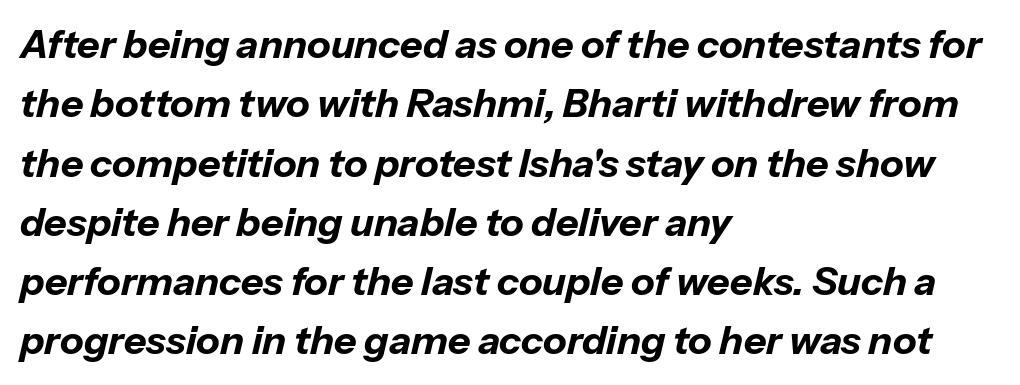
{"italic": "yes", "lean": "right", "slant_degrees": 13, "bold": "yes", "weight": "bold", "width": "normal", "stroke_contrast": "low", "x_height": "medium", "monospaced": "no", "underline": "no", "align": "left", "line_spacing": "normal", "line_spacing_ratio": 1.52, "letter_spacing": "normal", "letter_spacing_em": 0.0, "glyph_px": 39}
